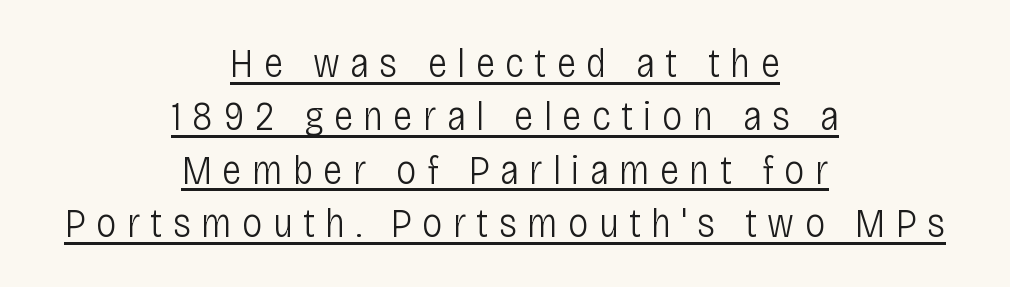
The image shows 41 px light, condensed sans-serif type, upright; set centered, normal line spacing (1.3x), unusually wide letter spacing (+0.25 em), underlined; low stroke contrast and a large x-height.
